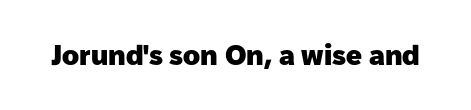
{"serif": "no", "italic": "no", "bold": "yes", "weight": "heavy", "width": "normal", "stroke_contrast": "low", "x_height": "medium", "monospaced": "no", "underline": "no", "letter_spacing": "normal", "letter_spacing_em": 0.0, "glyph_px": 28}
